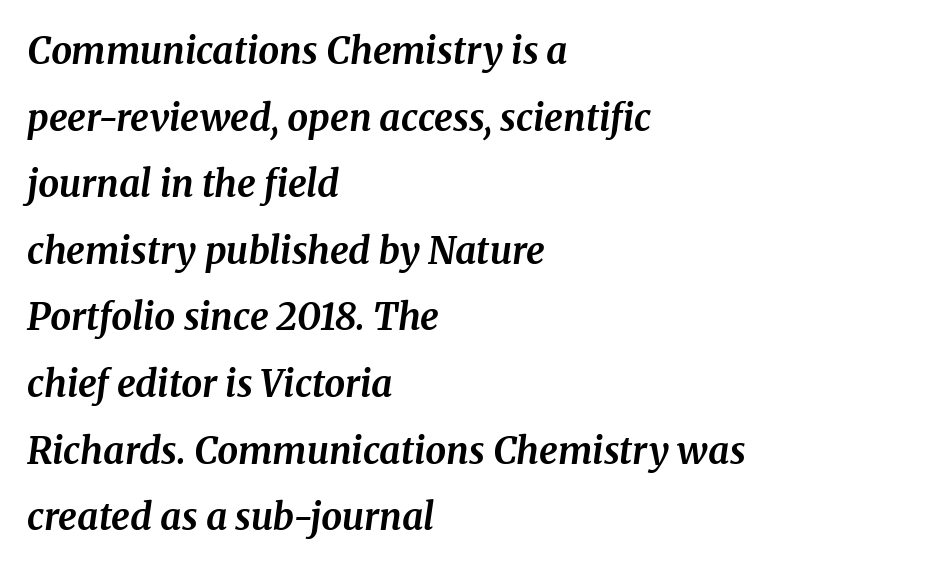
The image shows 37 px bold serif type, italic (leaning right); set left-aligned, line spacing 1.8x, normal letter spacing, not underlined; medium stroke contrast and a medium x-height.
